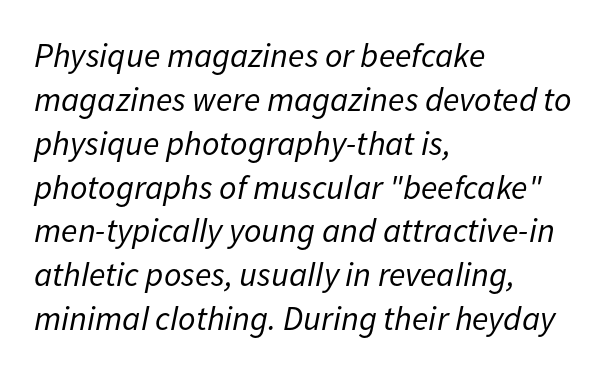
The strokes are not fattened; the text isn't bold. Looking at the ascenders, they clearly lean. Inter-character spacing is left at the font's built-in metrics. Quick note: underline off.
